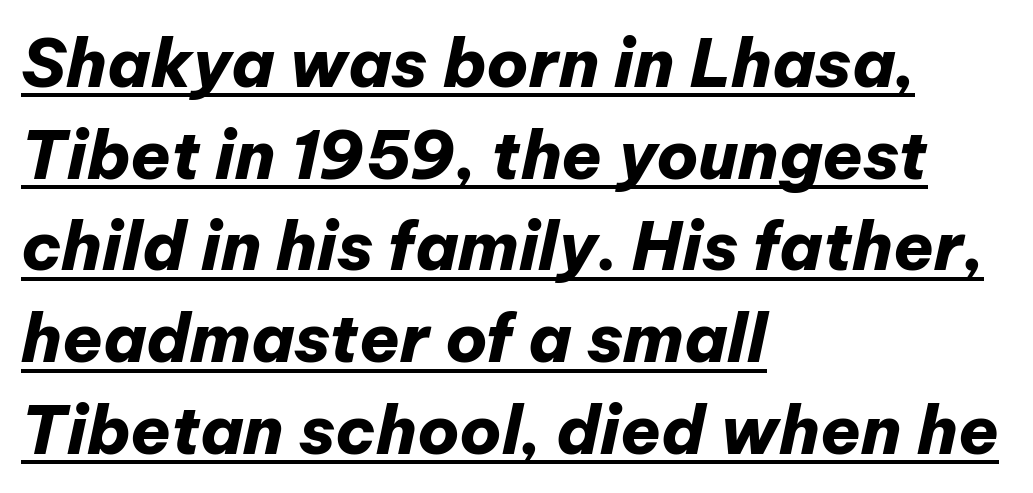
{"italic": "yes", "lean": "right", "slant_degrees": 12, "bold": "yes", "weight": "heavy", "width": "normal", "stroke_contrast": "low", "x_height": "medium", "monospaced": "no", "underline": "yes", "align": "left", "line_spacing": "normal", "line_spacing_ratio": 1.39, "letter_spacing": "normal", "letter_spacing_em": 0.0, "glyph_px": 66}
